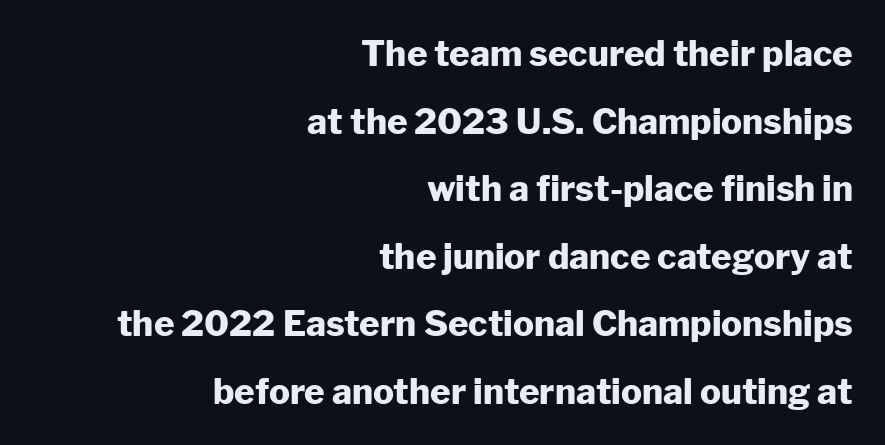
Does the lettering tilt? It doesn't — this is upright. In terms of letterspacing, this is plain default setting. In terms of weight, the rendering is a true, heavy bold. The rag falls on the left side of this text block. These lines stand farther apart than default settings would place them.
